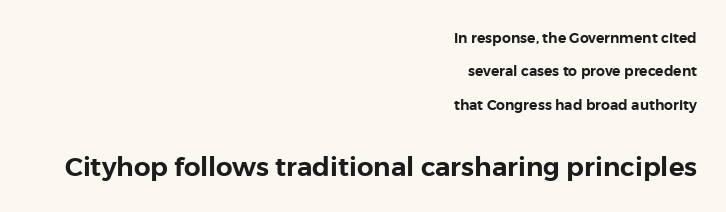
Glyph-to-glyph distance matches everyday printed text. Typesetter's note — lower block bumped up in size, upper block left smaller. The lettering stays uniformly vertical, giving the passage a roman look. The gap between lines stays unmarked.
